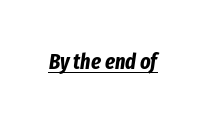
The rendering keeps characters at their native spacing. Tall strokes in this sample are angled rather than plumb. Does a line run under the words? Yes, clearly. Bold? Absolutely — the strokes are thick and heavy.
